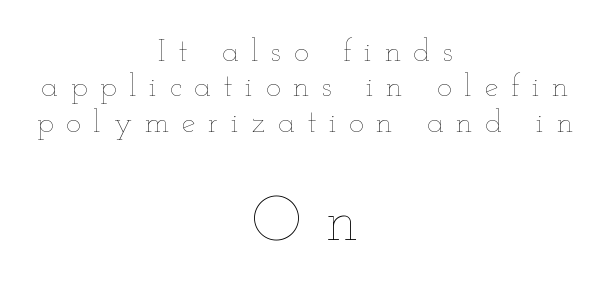
The image shows 62 px thin, wide type, upright; set centered, tight line spacing (1.14x), unusually wide letter spacing (+0.41 em), not underlined; the second (bottom) block is 2.0x larger; low stroke contrast and a small x-height.
